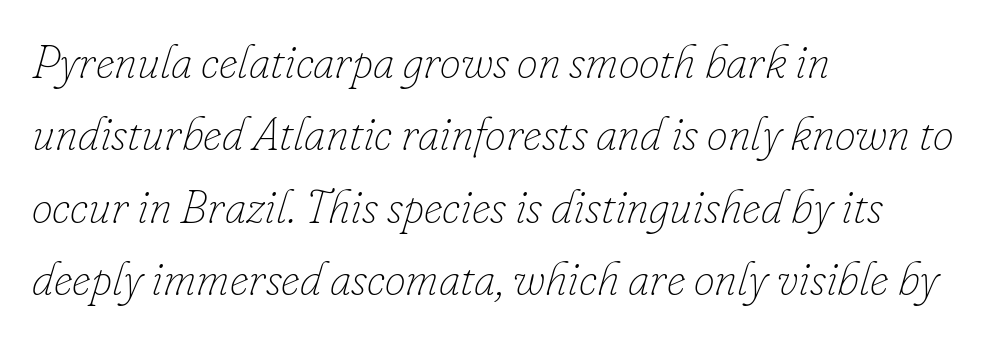
Q: Is the text bold? A: No.
Q: Is the text italic (slanted)? A: Yes, it leans right by about 16 degrees.
Q: Is the text underlined? A: No.
Q: How is the paragraph aligned? A: Left-aligned.
Q: Is the spacing between letters normal or unusually wide? A: Normal.
Q: Is the spacing between lines tight, normal or loose? A: Normal.
Q: Width (condensed, normal, or wide)? A: Normal.
Q: Stroke contrast? A: Low.
Q: x-height? A: Small.
Q: Monospaced? A: No.
